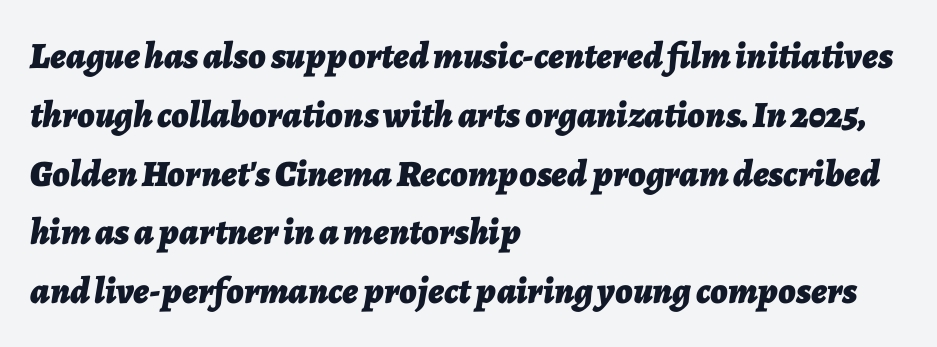
Q: Is the text bold? A: Yes.
Q: Is the text italic (slanted)? A: Yes, it leans right by about 7 degrees.
Q: Is the text underlined? A: No.
Q: How is the paragraph aligned? A: Left-aligned.
Q: Is the spacing between letters normal or unusually wide? A: Normal.
Q: Is the spacing between lines tight, normal or loose? A: Normal.
Q: Width (condensed, normal, or wide)? A: Normal.
Q: Stroke contrast? A: Low.
Q: x-height? A: Medium.
Q: Monospaced? A: No.
